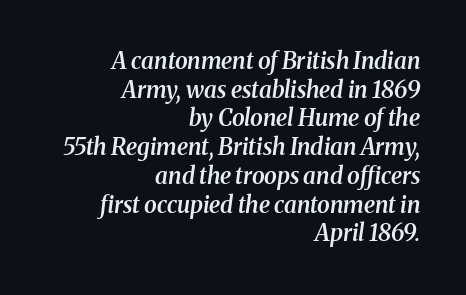
{"italic": "yes", "lean": "right", "slant_degrees": 8, "bold": "semi", "underline": "no", "align": "right", "line_spacing": "normal", "line_spacing_ratio": 1.25, "letter_spacing": "normal", "letter_spacing_em": 0.0, "glyph_px": 23}
